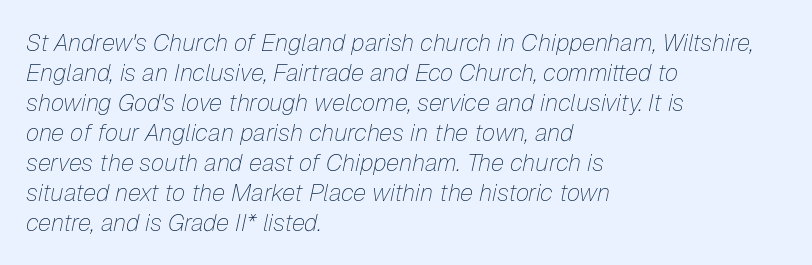
Observe the ordinary spacing: letters are neighbours, not strangers. The specimen omits any rule beneath the text block's lines. The cut favours lightness, reaching ordinary text weight at its darkest. Teacher's note: observe the even left margin — that is flush-left alignment. When letters slant like this, we call the style italic.
